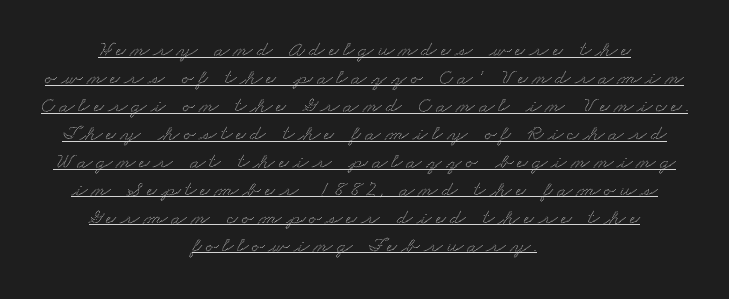
The image shows 22 px text type; set centered, normal line spacing (1.27x), underlined.
